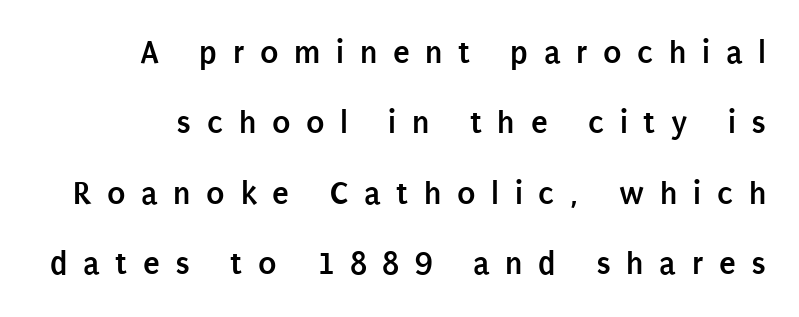
Q: Is the text bold? A: Yes.
Q: Is the text italic (slanted)? A: No, it is upright.
Q: Is the typeface a serif or a sans-serif typeface? A: Sans-serif.
Q: Is the text underlined? A: No.
Q: Is the spacing between letters normal or unusually wide? A: Unusually wide.
Q: Is the spacing between lines tight, normal or loose? A: Loose.
Q: Width (condensed, normal, or wide)? A: Condensed.
Q: Stroke contrast? A: Low.
Q: x-height? A: Large.
Q: Monospaced? A: No.
